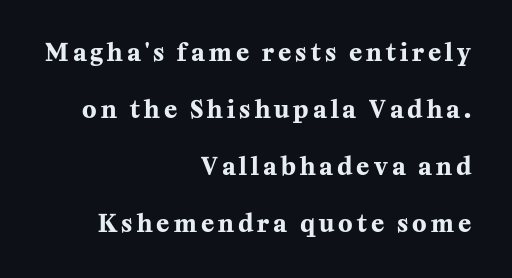
Q: Is the text bold? A: Yes.
Q: Is the text italic (slanted)? A: No, it is upright.
Q: Is the text underlined? A: No.
Q: How is the paragraph aligned? A: Right-aligned.
Q: Is the spacing between lines tight, normal or loose? A: Loose.
